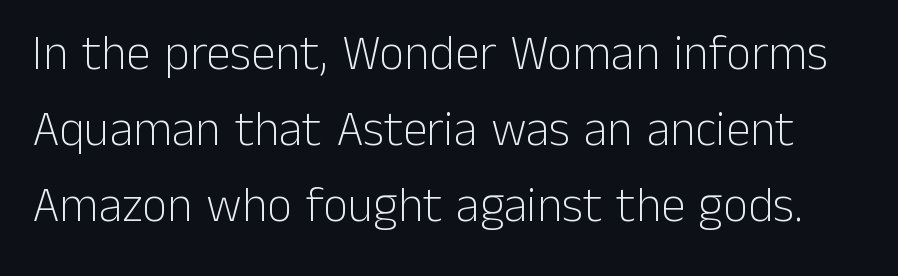
The image shows 49 px light sans-serif type, upright; set normal line spacing (1.55x), normal letter spacing, not underlined; low stroke contrast and a medium x-height.
